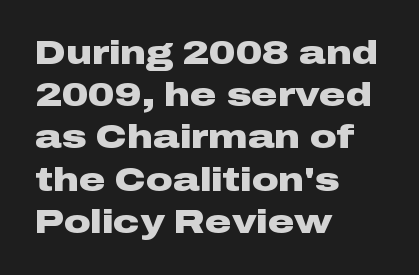
The passage shown has conventional tracking throughout. Quick note: interline space is typical. Caption: bold face, heavy strokes. The letters advance in unequal steps, a hallmark of proportional type. The lines in this sample share a left origin and differ only in where they stop.
